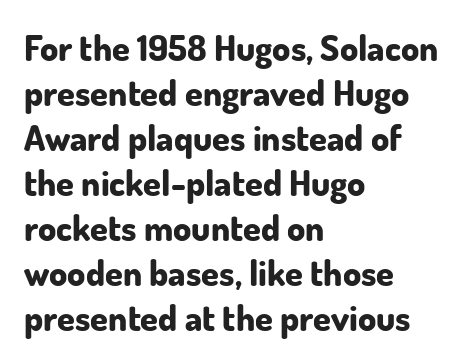
These lines keep a tight, regular rhythm from letter to letter. Leading matches the norm, producing a regular column. Is there any slant? The stems are plumb. Anything drawn beneath the words? Only blank space. In terms of letterform style, serifs are entirely absent. Each letter keeps its own natural width here, so spacing adapts to shape.
